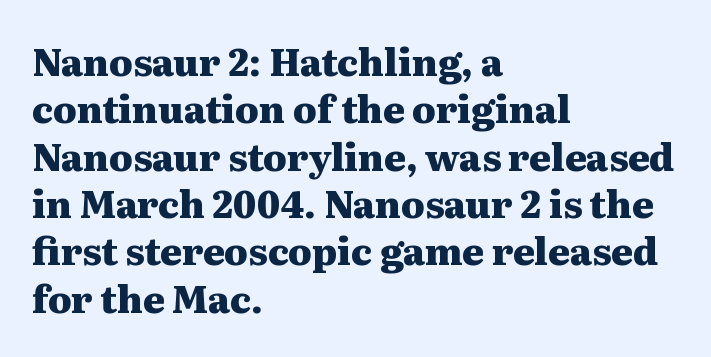
{"serif": "yes", "italic": "no", "bold": "yes", "weight": "heavy", "width": "wide", "stroke_contrast": "medium", "x_height": "medium", "monospaced": "no", "underline": "no", "align": "left", "line_spacing": "normal", "line_spacing_ratio": 1.28, "letter_spacing": "normal", "letter_spacing_em": 0.0, "glyph_px": 37}
